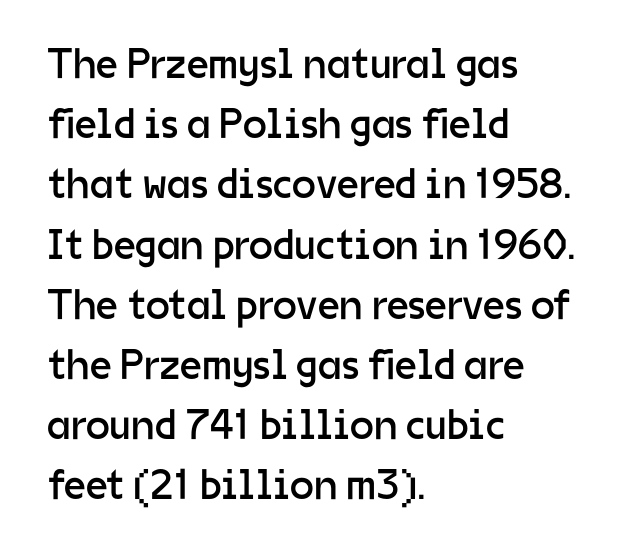
The image shows 43 px regular-weight sans-serif type, upright; set left-aligned, normal line spacing (1.4x), normal letter spacing, not underlined; low stroke contrast and a medium x-height.
